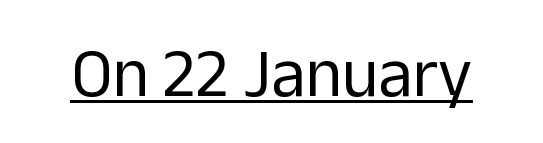
Q: Is the text bold? A: No.
Q: Is the text italic (slanted)? A: No, it is upright.
Q: Is the typeface a serif or a sans-serif typeface? A: Sans-serif.
Q: Is the text underlined? A: Yes.
Q: Is the spacing between letters normal or unusually wide? A: Normal.
Q: Width (condensed, normal, or wide)? A: Normal.
Q: Stroke contrast? A: Low.
Q: x-height? A: Medium.
Q: Monospaced? A: No.
